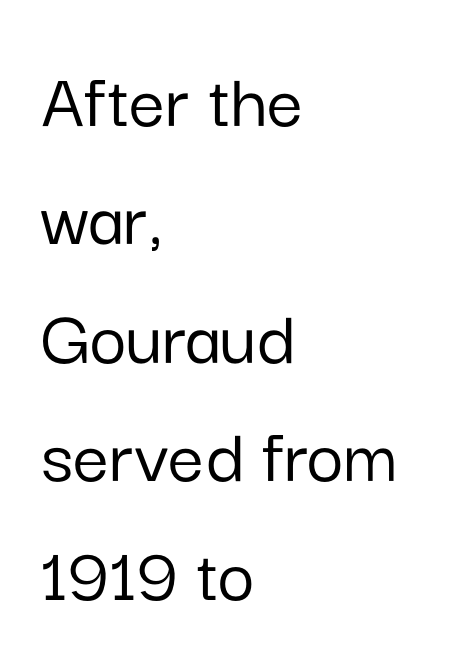
This rendering leaves character spacing at its baseline value. The rendering uses natural spacing where letterforms have individual widths. Each letter's strokes conclude bluntly, with no projecting serifs. Leftover space on each line is placed entirely after the last word. Check under the words: just untouched page. Baseline-to-baseline distance is the conventional proportion of letter height.
